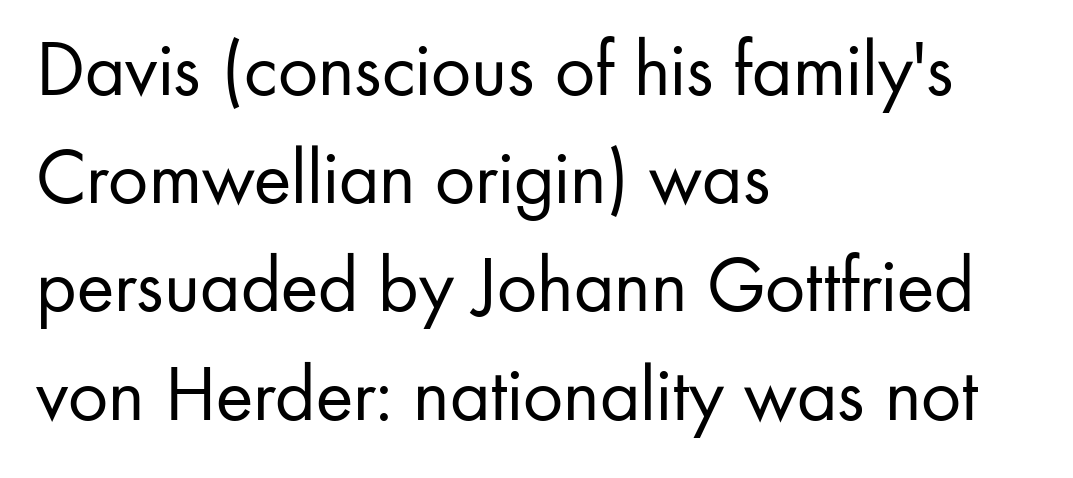
The image shows 79 px regular-weight sans-serif type, upright; set left-aligned, normal line spacing (1.37x), normal letter spacing, not underlined; low stroke contrast and a small x-height.
